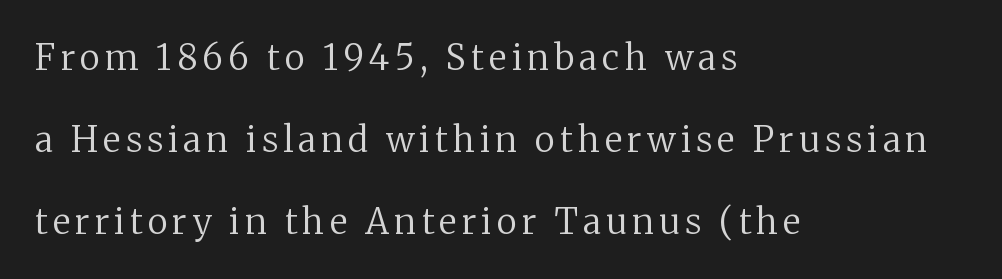
{"serif": "yes", "italic": "no", "bold": "no", "weight": "regular", "width": "normal", "stroke_contrast": "medium", "x_height": "medium", "monospaced": "no", "underline": "no", "align": "left", "line_spacing": "loose", "line_spacing_ratio": 2.34, "glyph_px": 35}
